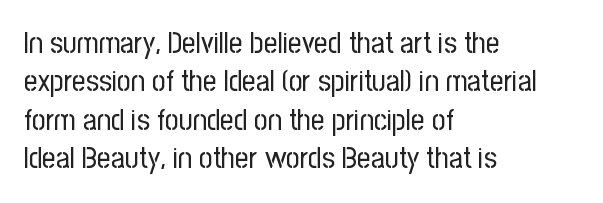
The image shows 30 px regular-weight, condensed sans-serif type, upright; set left-aligned, normal line spacing (1.28x), normal letter spacing, not underlined; low stroke contrast and a medium x-height.
